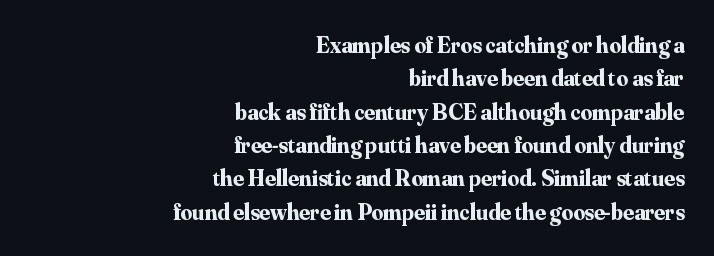
Does the leading feel generous? No, just average. Only glyphs here, with clear space below each row. Quick note: not italic, upright. Observe the ordinary spacing: letters are neighbours, not strangers.
